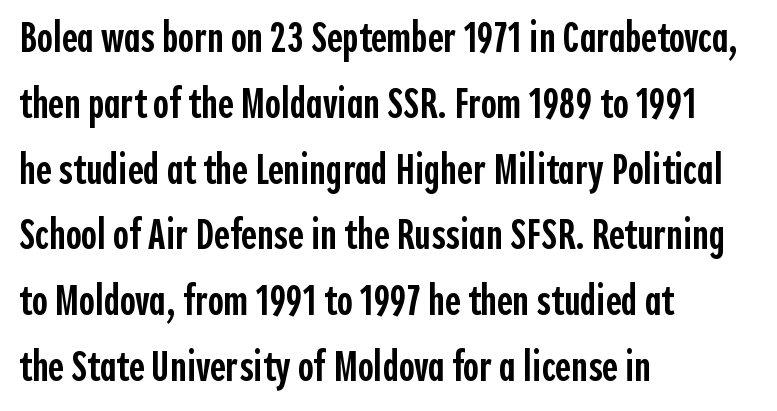
The image shows 43 px semibold, condensed sans-serif type, upright; set left-aligned, normal line spacing (1.53x), normal letter spacing, not underlined; a medium x-height.
